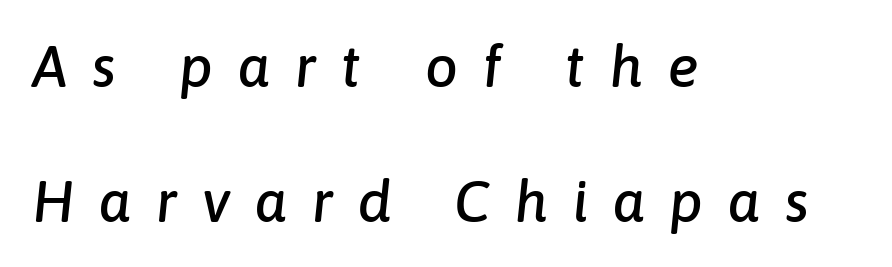
Q: Is the text italic (slanted)? A: Yes, it leans right by about 6 degrees.
Q: Is the text underlined? A: No.
Q: How is the paragraph aligned? A: Left-aligned.
Q: Is the spacing between letters normal or unusually wide? A: Unusually wide.
Q: Is the spacing between lines tight, normal or loose? A: Loose.
Q: Width (condensed, normal, or wide)? A: Normal.
Q: Stroke contrast? A: Low.
Q: x-height? A: Medium.
Q: Monospaced? A: No.
